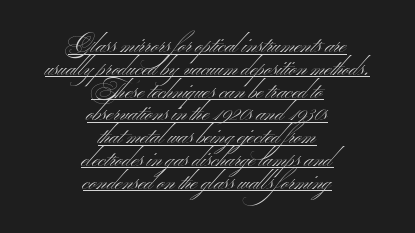
The passage is arranged like a title page — every line centered. These glyphs show unthickened strokes, regular width or finer. Look at the tracking — it's just the regular setting, nothing added. Line spacing here is tight. The rendering uses the underline text-decoration.
